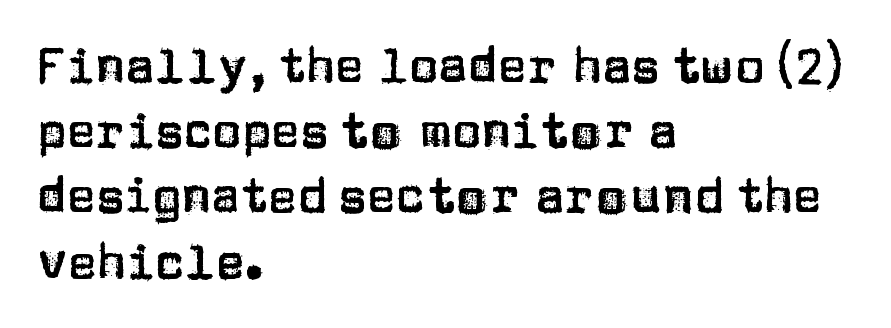
Q: Is the text italic (slanted)? A: No, it is upright.
Q: Is the typeface a serif or a sans-serif typeface? A: Sans-serif.
Q: Is the text underlined? A: No.
Q: How is the paragraph aligned? A: Left-aligned.
Q: Is the spacing between letters normal or unusually wide? A: Normal.
Q: Is the spacing between lines tight, normal or loose? A: Normal.
Q: Width (condensed, normal, or wide)? A: Normal.
Q: Stroke contrast? A: Low.
Q: x-height? A: Large.
Q: Monospaced? A: No.
